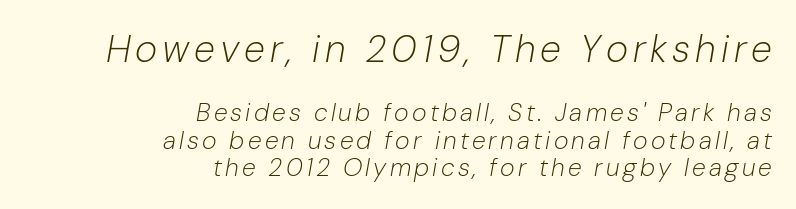
{"italic": "yes", "lean": "right", "slant_degrees": 10, "bold": "no", "weight": "light", "width": "normal", "stroke_contrast": "low", "x_height": "medium", "monospaced": "no", "underline": "no", "align": "right", "line_spacing": "tight", "line_spacing_ratio": 1.1, "larger_block": "first", "size_ratio": 1.52, "glyph_px": 38}
